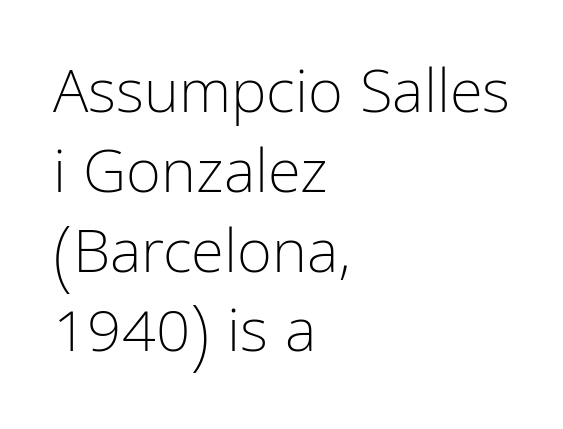
{"serif": "no", "italic": "no", "bold": "no", "weight": "light", "width": "condensed", "stroke_contrast": "low", "x_height": "medium", "monospaced": "no", "underline": "no", "align": "left", "line_spacing": "normal", "line_spacing_ratio": 1.33, "letter_spacing": "normal", "letter_spacing_em": 0.0, "glyph_px": 60}
